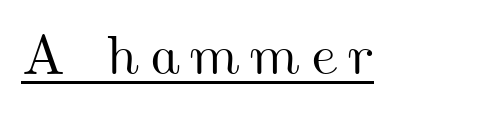
Q: Is the text underlined? A: Yes.
Q: Width (condensed, normal, or wide)? A: Wide.
Q: Stroke contrast? A: Medium.
Q: x-height? A: Small.
Q: Monospaced? A: No.
